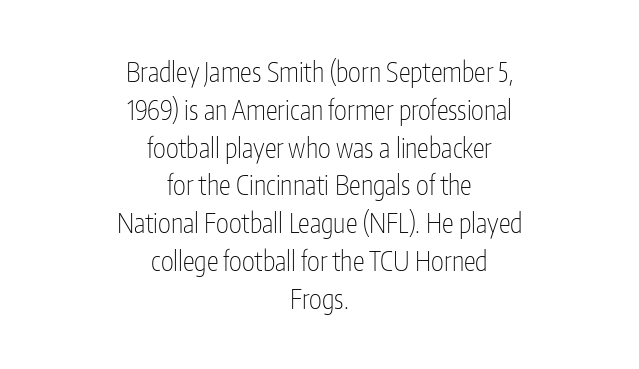
Q: Is the text bold? A: No.
Q: Is the text italic (slanted)? A: No, it is upright.
Q: Is the text underlined? A: No.
Q: How is the paragraph aligned? A: Centered.
Q: Is the spacing between letters normal or unusually wide? A: Normal.
Q: Is the spacing between lines tight, normal or loose? A: Normal.
